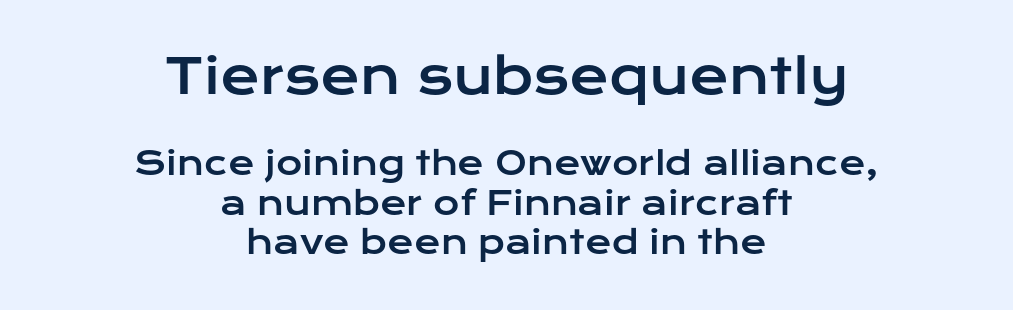
{"serif": "no", "italic": "no", "width": "wide", "stroke_contrast": "low", "x_height": "medium", "monospaced": "no", "underline": "no", "align": "center", "line_spacing_ratio": 1.23, "letter_spacing": "normal", "letter_spacing_em": 0.0, "larger_block": "first", "size_ratio": 1.5, "glyph_px": 48}
